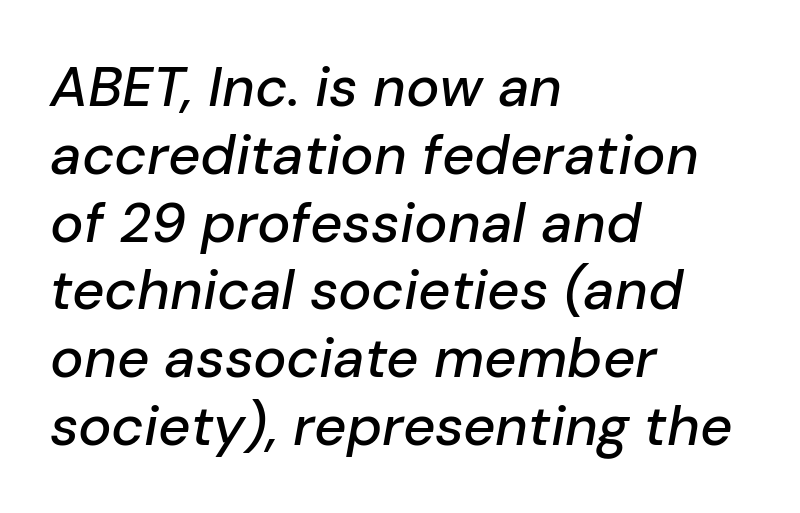
The image shows 56 px text type, italic (leaning right); set left-aligned, line spacing 1.21x, normal letter spacing, not underlined; low stroke contrast and a medium x-height.
